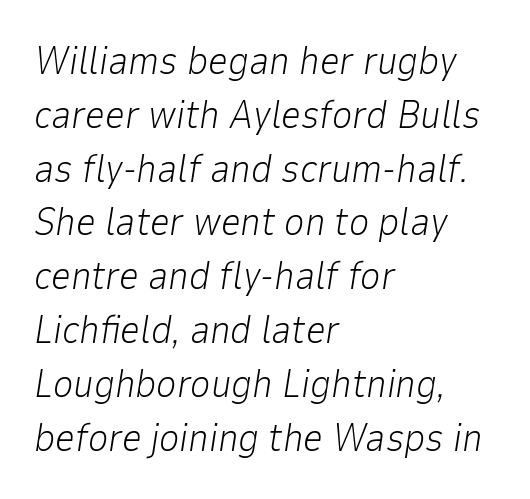
Honestly, the row spacing looks completely unremarkable. Layout note: lines flush left. The rendering applies a slant to the glyphs. Check under the words: just untouched page. Letter spacing: default.
